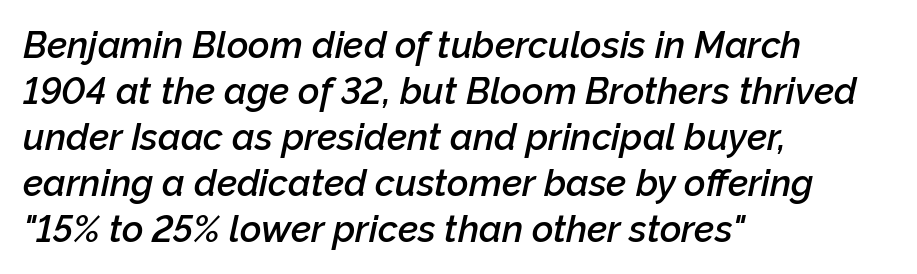
The image shows 37 px semibold type, italic (leaning right); set left-aligned, line spacing 1.24x, normal letter spacing, not underlined; low stroke contrast and a medium x-height.
